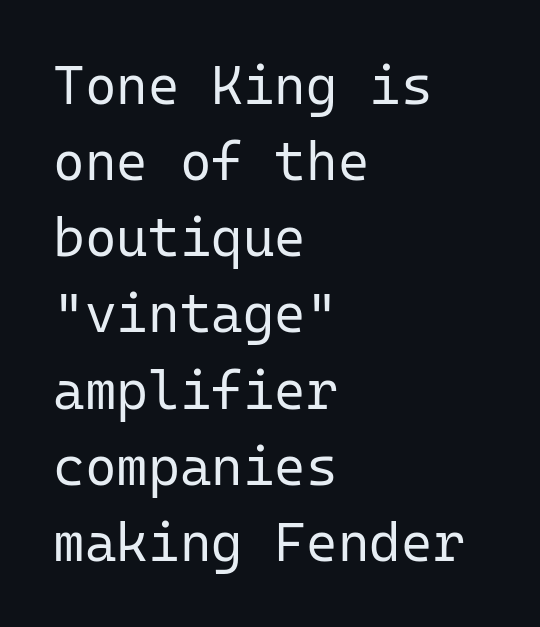
The horizontal fit of the characters is conventional and even. The rendering anchors every line to the left-hand side. Typographically, this falls in the sans-serif category. The vertical gap from one line to the next is medium. This sample uses an upright cut, with every glyph sitting square on the baseline.
